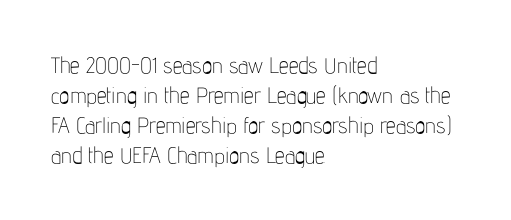
Reading down the column, the eye jumps a familiar distance to each next line. Left-aligned paragraph, ragged on the right. Check under the words: just untouched page. Nope, not italic — everything's standing straight.
